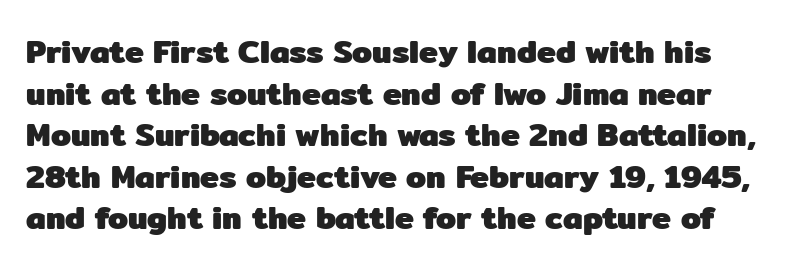
Q: Is the text bold? A: Yes.
Q: Is the text italic (slanted)? A: No, it is upright.
Q: Is the typeface a serif or a sans-serif typeface? A: Sans-serif.
Q: Is the text underlined? A: No.
Q: Is the spacing between letters normal or unusually wide? A: Normal.
Q: Is the spacing between lines tight, normal or loose? A: Normal.
Q: Width (condensed, normal, or wide)? A: Normal.
Q: Stroke contrast? A: Low.
Q: x-height? A: Medium.
Q: Monospaced? A: No.
